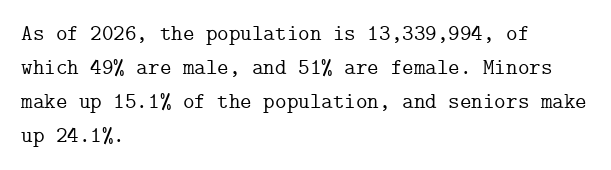
The image shows 22 px text type, upright; set left-aligned, normal line spacing (1.55x), normal letter spacing, not underlined.
